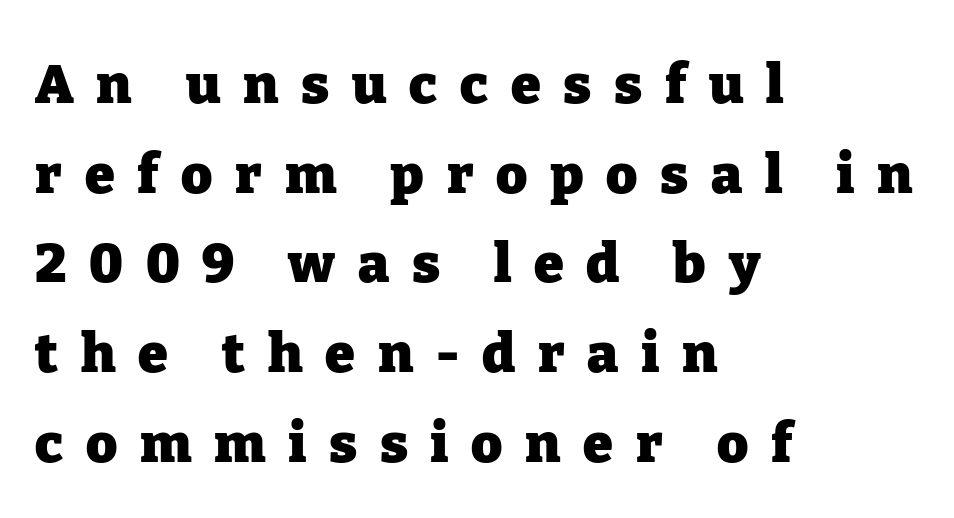
Q: Is the text bold? A: Yes.
Q: Is the text italic (slanted)? A: No, it is upright.
Q: Is the typeface a serif or a sans-serif typeface? A: Serif.
Q: Is the text underlined? A: No.
Q: How is the paragraph aligned? A: Left-aligned.
Q: Is the spacing between letters normal or unusually wide? A: Unusually wide.
Q: Is the spacing between lines tight, normal or loose? A: Normal.
Q: Width (condensed, normal, or wide)? A: Normal.
Q: Stroke contrast? A: Low.
Q: x-height? A: Medium.
Q: Monospaced? A: No.
